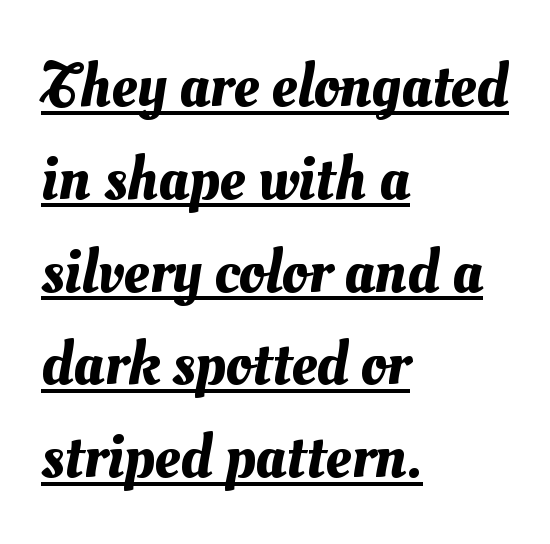
{"width": "normal", "stroke_contrast": "medium", "x_height": "small", "monospaced": "no", "underline": "yes", "align": "left", "line_spacing": "normal", "line_spacing_ratio": 1.45, "letter_spacing": "normal", "letter_spacing_em": 0.0, "glyph_px": 64}
